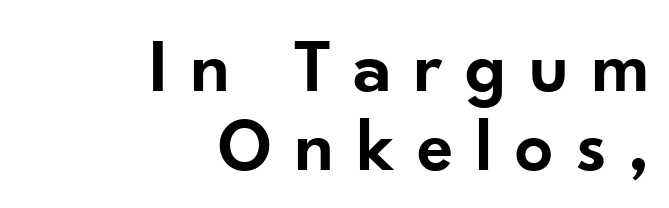
{"serif": "no", "italic": "no", "bold": "semi", "weight": "semibold", "width": "normal", "stroke_contrast": "low", "x_height": "small", "monospaced": "no", "underline": "no", "align": "right", "line_spacing": "tight", "line_spacing_ratio": 1.04, "letter_spacing": "wide", "letter_spacing_em": 0.29, "glyph_px": 76}
